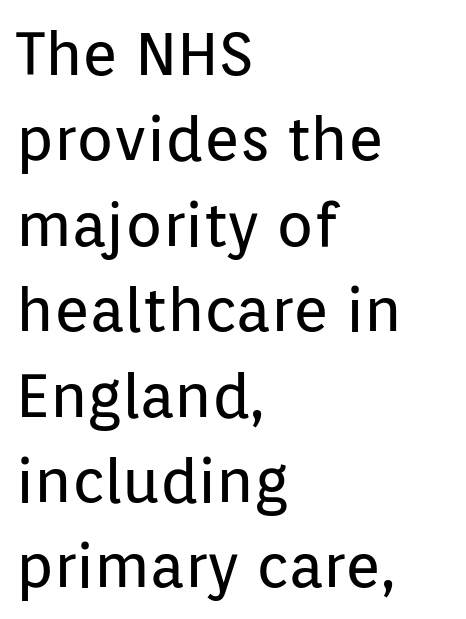
The image shows 61 px regular-weight sans-serif type, upright; set left-aligned, normal line spacing (1.4x), normal letter spacing, not underlined; low stroke contrast and a medium x-height.
